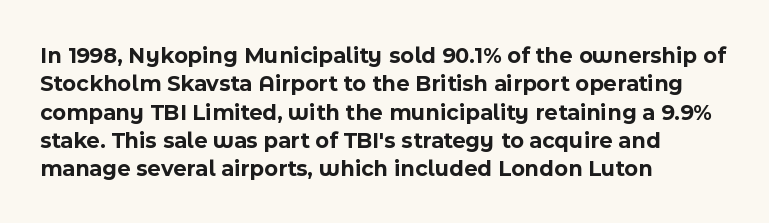
Q: Is the text bold? A: Yes.
Q: Is the text italic (slanted)? A: No, it is upright.
Q: Is the text underlined? A: No.
Q: How is the paragraph aligned? A: Left-aligned.
Q: Is the spacing between letters normal or unusually wide? A: Normal.
